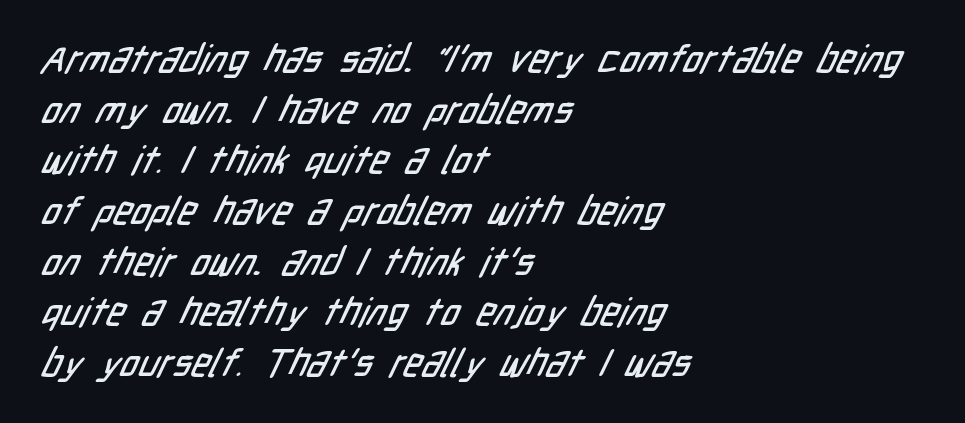
Q: Is the typeface a serif or a sans-serif typeface? A: Sans-serif.
Q: Is the text underlined? A: No.
Q: How is the paragraph aligned? A: Left-aligned.
Q: Is the spacing between letters normal or unusually wide? A: Normal.
Q: Is the spacing between lines tight, normal or loose? A: Normal.
Q: Width (condensed, normal, or wide)? A: Condensed.
Q: Stroke contrast? A: Low.
Q: x-height? A: Medium.
Q: Monospaced? A: No.
